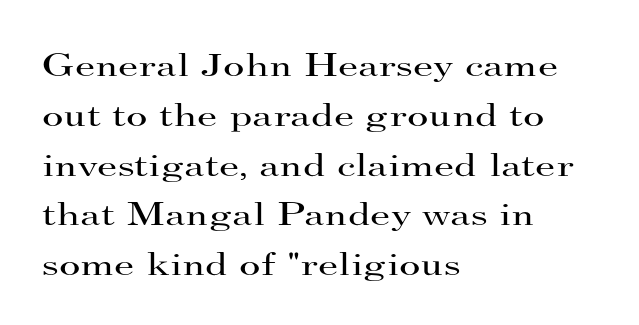
Q: Is the text bold? A: No.
Q: Is the text italic (slanted)? A: No, it is upright.
Q: Is the typeface a serif or a sans-serif typeface? A: Serif.
Q: Is the text underlined? A: No.
Q: How is the paragraph aligned? A: Left-aligned.
Q: Is the spacing between letters normal or unusually wide? A: Normal.
Q: Is the spacing between lines tight, normal or loose? A: Normal.
Q: Width (condensed, normal, or wide)? A: Wide.
Q: Stroke contrast? A: High.
Q: x-height? A: Small.
Q: Monospaced? A: No.
